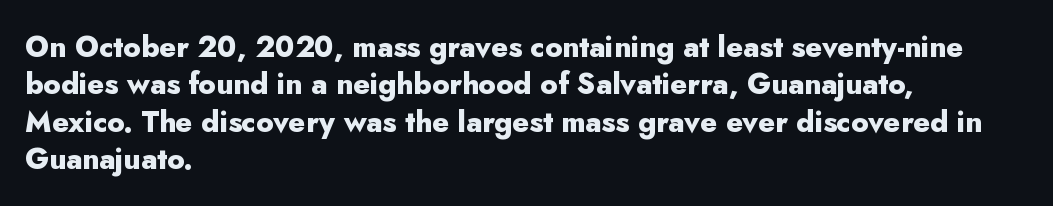
Q: Is the text bold? A: Yes.
Q: Is the text italic (slanted)? A: No, it is upright.
Q: Is the typeface a serif or a sans-serif typeface? A: Sans-serif.
Q: Is the text underlined? A: No.
Q: How is the paragraph aligned? A: Left-aligned.
Q: Is the spacing between letters normal or unusually wide? A: Normal.
Q: Is the spacing between lines tight, normal or loose? A: Normal.
Q: Width (condensed, normal, or wide)? A: Normal.
Q: Stroke contrast? A: Low.
Q: x-height? A: Small.
Q: Monospaced? A: No.
